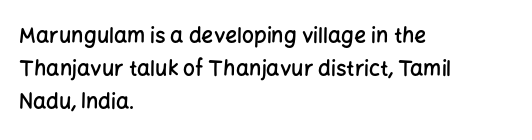
{"italic": "no", "bold": "semi", "underline": "no", "align": "left", "line_spacing": "normal", "line_spacing_ratio": 1.57, "letter_spacing": "normal", "letter_spacing_em": 0.0, "glyph_px": 21}
